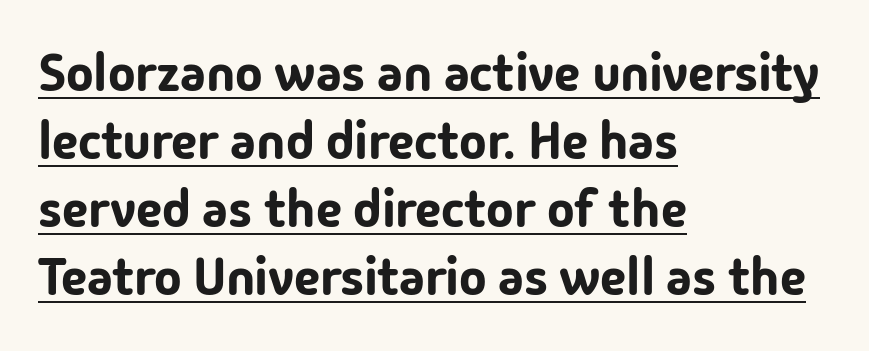
Q: Is the text italic (slanted)? A: No, it is upright.
Q: Is the typeface a serif or a sans-serif typeface? A: Sans-serif.
Q: Is the text underlined? A: Yes.
Q: How is the paragraph aligned? A: Left-aligned.
Q: Is the spacing between letters normal or unusually wide? A: Normal.
Q: Is the spacing between lines tight, normal or loose? A: Normal.
Q: Width (condensed, normal, or wide)? A: Normal.
Q: Stroke contrast? A: Low.
Q: x-height? A: Medium.
Q: Monospaced? A: No.
